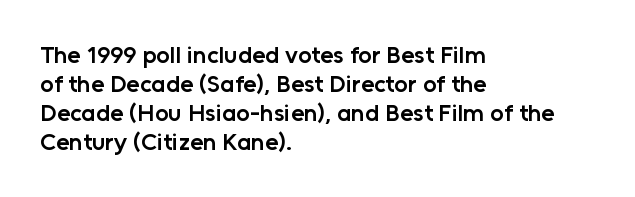
{"italic": "no", "bold": "semi", "underline": "no", "align": "left", "line_spacing_ratio": 1.21, "letter_spacing": "normal", "letter_spacing_em": 0.0, "glyph_px": 24}
